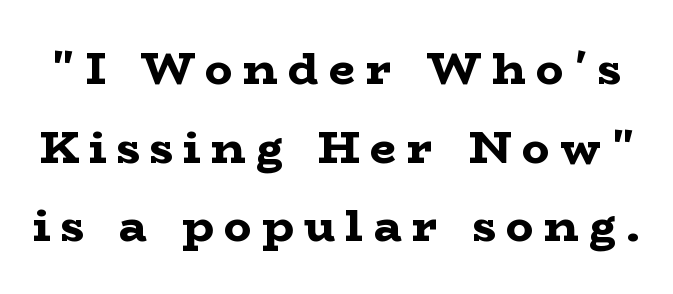
Font category for this specimen: serif. Caption: expanded tracking, letters set apart. Check under the words: just untouched page. Is the type bold? Yes — the strokes are clearly thick and heavy. Every stem runs plumb, perpendicular to the baseline. Looks like regular typesetting: each glyph gets only the width it needs.
